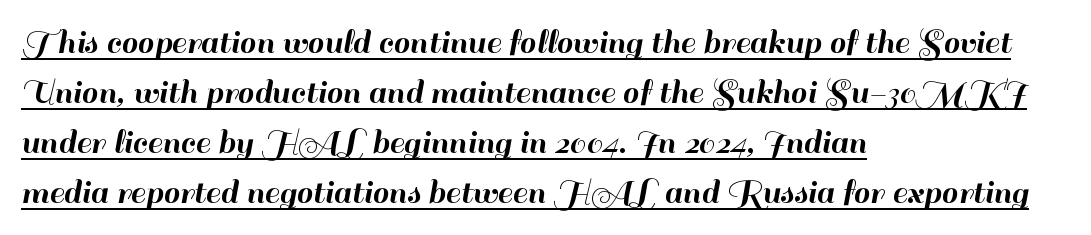
Q: Is the text italic (slanted)? A: Yes.
Q: Is the typeface a serif or a sans-serif typeface? A: Sans-serif.
Q: Is the text underlined? A: Yes.
Q: How is the paragraph aligned? A: Left-aligned.
Q: Is the spacing between letters normal or unusually wide? A: Normal.
Q: Is the spacing between lines tight, normal or loose? A: Normal.
Q: Width (condensed, normal, or wide)? A: Normal.
Q: Stroke contrast? A: High.
Q: x-height? A: Small.
Q: Monospaced? A: No.
